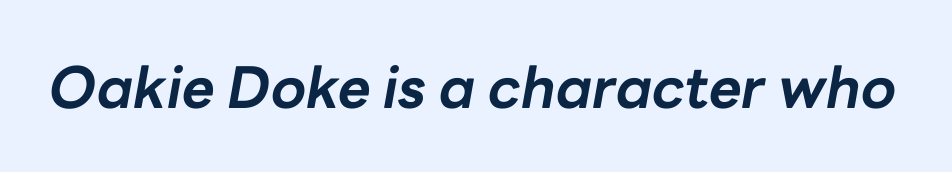
{"italic": "yes", "lean": "right", "slant_degrees": 10, "bold": "yes", "weight": "bold", "width": "normal", "stroke_contrast": "low", "x_height": "medium", "monospaced": "no", "underline": "no", "letter_spacing": "normal", "letter_spacing_em": 0.0, "glyph_px": 57}
